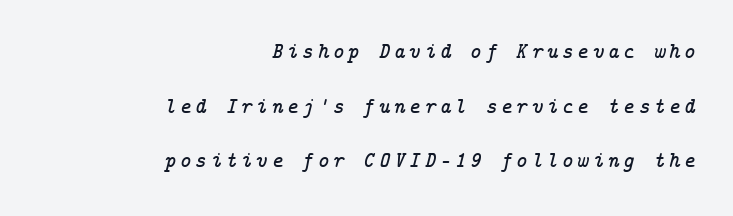
The image shows 22 px text type, italic (leaning right); set right-aligned, loose line spacing (2.48x), not underlined.
